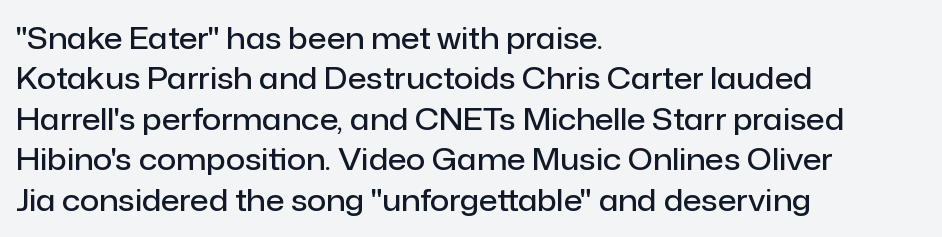
Q: Is the text bold? A: Semi-bold.
Q: Is the text italic (slanted)? A: No, it is upright.
Q: Is the typeface a serif or a sans-serif typeface? A: Sans-serif.
Q: Is the text underlined? A: No.
Q: How is the paragraph aligned? A: Left-aligned.
Q: Is the spacing between letters normal or unusually wide? A: Normal.
Q: Is the spacing between lines tight, normal or loose? A: Normal.
Q: Width (condensed, normal, or wide)? A: Normal.
Q: Stroke contrast? A: Low.
Q: x-height? A: Medium.
Q: Monospaced? A: No.
